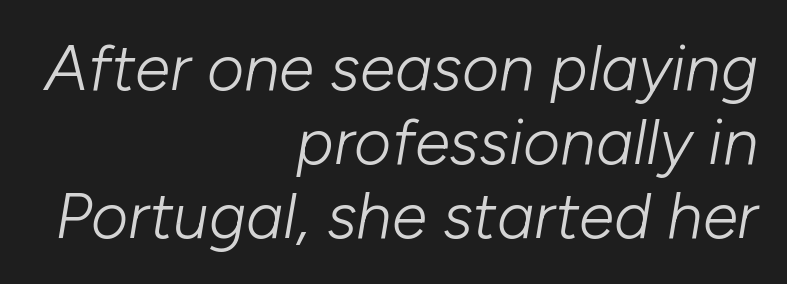
{"italic": "yes", "lean": "right", "slant_degrees": 10, "bold": "no", "weight": "light", "width": "normal", "stroke_contrast": "low", "x_height": "medium", "monospaced": "no", "underline": "no", "align": "right", "line_spacing_ratio": 1.16, "letter_spacing": "normal", "letter_spacing_em": 0.0, "glyph_px": 64}
